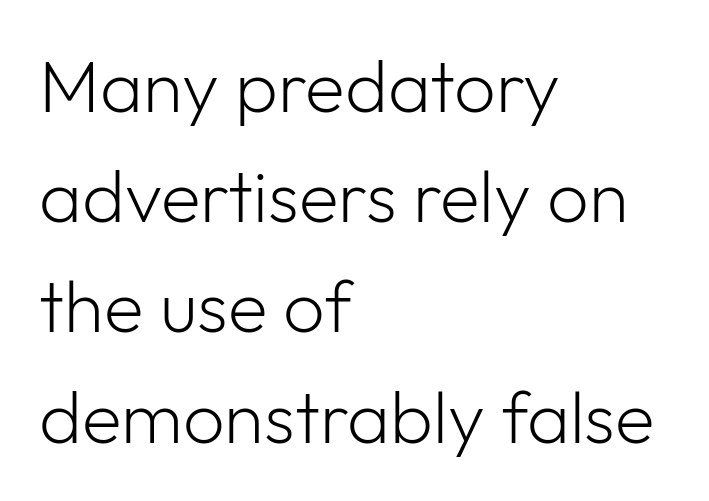
Look at the tracking — it's just the regular setting, nothing added. Does the type have serifs? No, each stem ends abruptly. Is the block centered? No — it sits flush against the left margin. Summary of vertical rhythm: regular, with standard interline spacing. Descender tails drop into unmarked territory. The weight tops out at a normal text grade.
